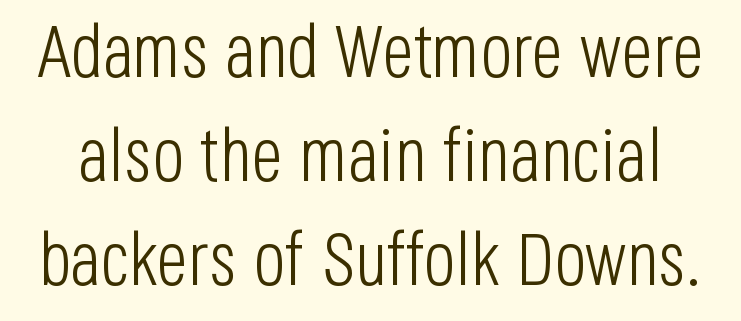
{"serif": "no", "italic": "no", "bold": "no", "weight": "light", "width": "condensed", "stroke_contrast": "low", "x_height": "large", "monospaced": "no", "underline": "no", "line_spacing": "normal", "line_spacing_ratio": 1.39, "letter_spacing": "normal", "letter_spacing_em": 0.0, "glyph_px": 75}
